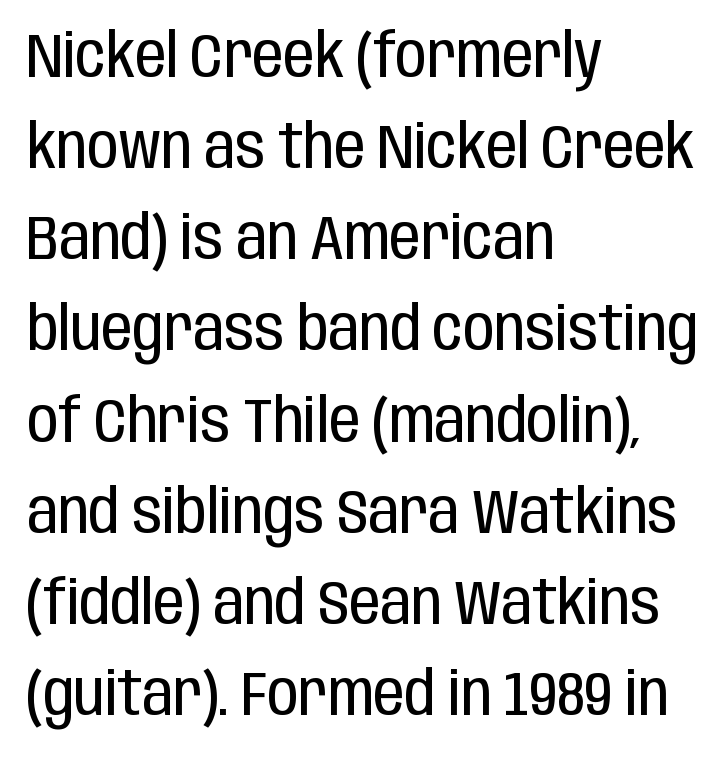
Q: Is the text bold? A: No.
Q: Is the text italic (slanted)? A: No, it is upright.
Q: Is the typeface a serif or a sans-serif typeface? A: Sans-serif.
Q: Is the text underlined? A: No.
Q: How is the paragraph aligned? A: Left-aligned.
Q: Is the spacing between letters normal or unusually wide? A: Normal.
Q: Is the spacing between lines tight, normal or loose? A: Normal.
Q: Width (condensed, normal, or wide)? A: Condensed.
Q: Stroke contrast? A: Low.
Q: x-height? A: Large.
Q: Monospaced? A: No.
